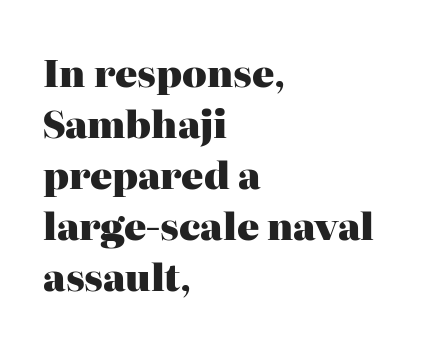
Q: Is the text bold? A: Yes.
Q: Is the text italic (slanted)? A: No, it is upright.
Q: Is the typeface a serif or a sans-serif typeface? A: Serif.
Q: Is the text underlined? A: No.
Q: How is the paragraph aligned? A: Left-aligned.
Q: Is the spacing between letters normal or unusually wide? A: Normal.
Q: Is the spacing between lines tight, normal or loose? A: Normal.
Q: Width (condensed, normal, or wide)? A: Normal.
Q: Stroke contrast? A: High.
Q: x-height? A: Medium.
Q: Monospaced? A: No.
